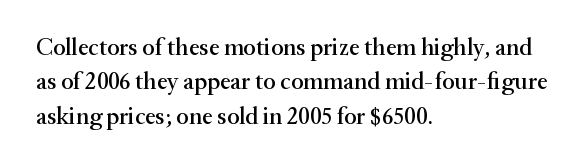
Q: Is the text italic (slanted)? A: No, it is upright.
Q: Is the text underlined? A: No.
Q: How is the paragraph aligned? A: Left-aligned.
Q: Is the spacing between letters normal or unusually wide? A: Normal.
Q: Is the spacing between lines tight, normal or loose? A: Normal.
